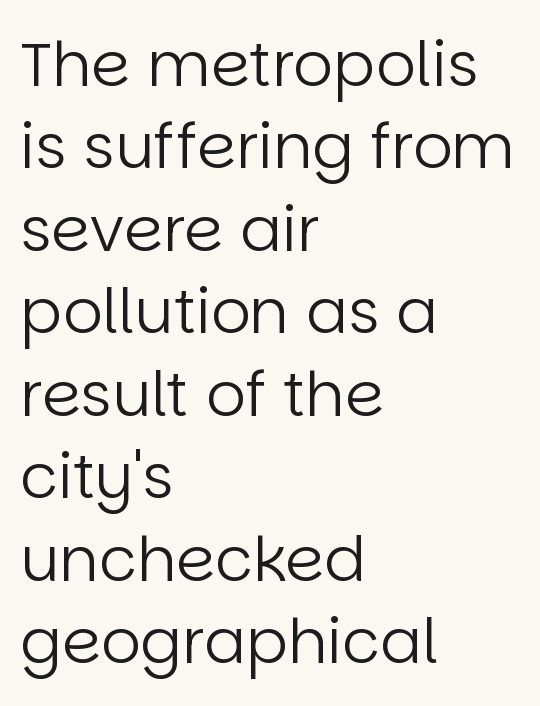
The image shows 62 px regular-weight sans-serif type, upright; set left-aligned, normal line spacing (1.33x), normal letter spacing, not underlined; low stroke contrast and a large x-height.
